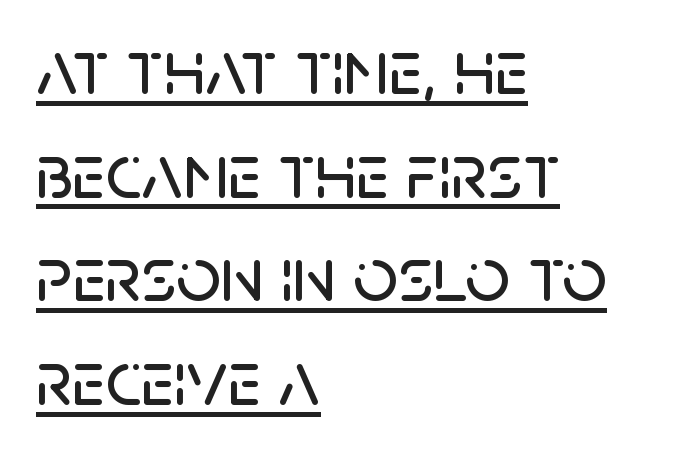
The space between consecutive lines is moderate. How are the letters spaced? Ordinarily, with no added tracking. The rendering shows plain stroke endings on the letterforms — a sans-serif design. Is there an underline? Yes — a line sits under the letters. The compositor pushed each line to the left boundary. Each letter keeps its own natural width here, so spacing adapts to shape.
